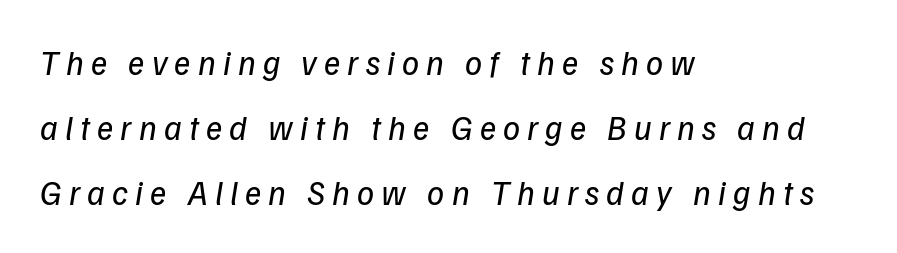
{"serif": "no", "bold": "no", "weight": "regular", "width": "normal", "stroke_contrast": "low", "x_height": "medium", "monospaced": "no", "underline": "no", "align": "left", "line_spacing": "loose", "line_spacing_ratio": 1.91, "letter_spacing": "wide", "letter_spacing_em": 0.21, "glyph_px": 34}
